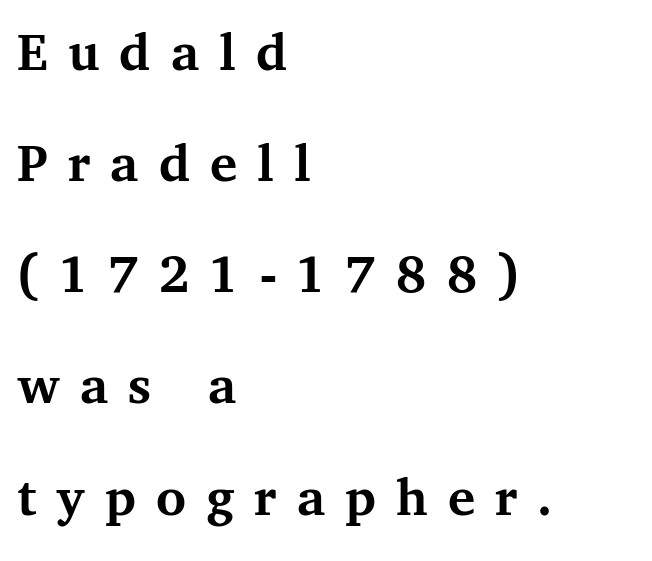
The image shows 57 px semibold serif type, upright; set left-aligned, loose line spacing (1.95x), unusually wide letter spacing (+0.35 em), not underlined; medium stroke contrast and a medium x-height.
